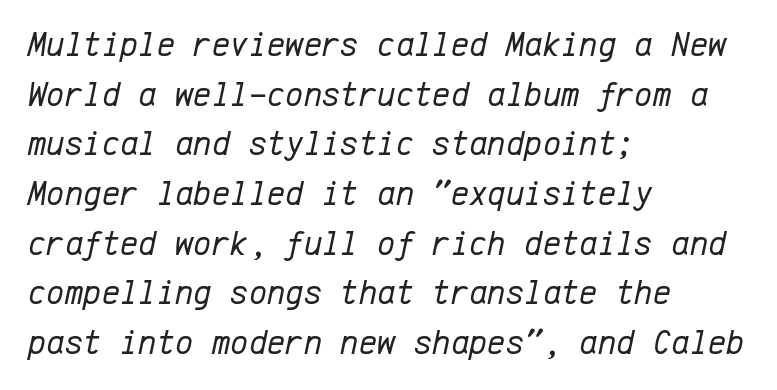
Q: Is the text bold? A: No.
Q: Is the text italic (slanted)? A: Yes, it leans right by about 12 degrees.
Q: Is the text underlined? A: No.
Q: How is the paragraph aligned? A: Left-aligned.
Q: Is the spacing between letters normal or unusually wide? A: Normal.
Q: Is the spacing between lines tight, normal or loose? A: Normal.
Q: Width (condensed, normal, or wide)? A: Normal.
Q: Stroke contrast? A: Low.
Q: x-height? A: Medium.
Q: Monospaced? A: Yes.
